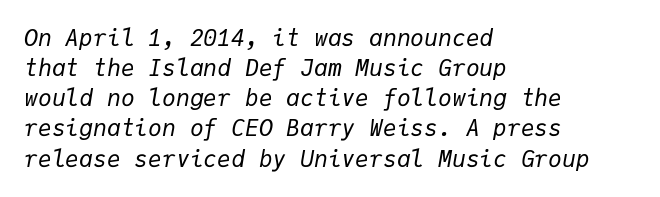
A typesetter would call this leading conventional body-copy spacing. Each row of text sits above clean, open space. The type is set solid horizontally, with unmodified tracking. The weight tops out at a normal text grade.
